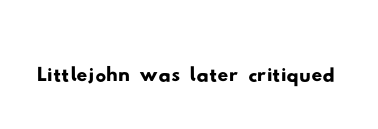
The string is rendered with underlining switched off. Here the designer chose a conventional face with non-uniform glyph widths. I'd call this a sans setting — the letters go barefoot. In terms of letterspacing, this is plain default setting.
